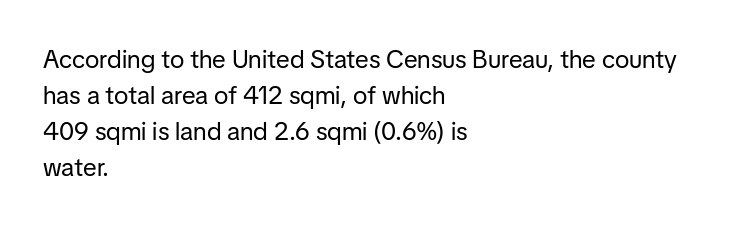
{"italic": "no", "bold": "no", "underline": "no", "align": "left", "line_spacing": "normal", "line_spacing_ratio": 1.44, "letter_spacing": "normal", "letter_spacing_em": 0.0, "glyph_px": 25}
